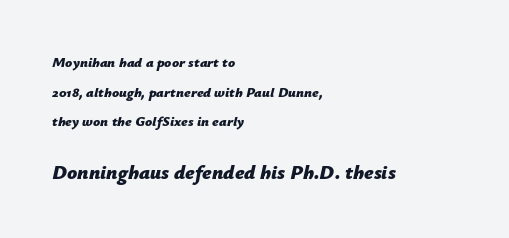
Slant detected: the letters are inclined. Compared with a centered layout, this one pins lines to the left instead. How are the letters spaced? Ordinarily, with no added tracking. How would I describe the line gaps? Wide and relaxed. Its strokes are broad and dark, the hallmark of bold type.
